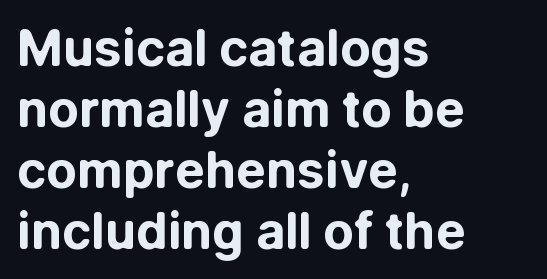
Q: Is the text bold? A: Yes.
Q: Is the text italic (slanted)? A: No, it is upright.
Q: Is the typeface a serif or a sans-serif typeface? A: Sans-serif.
Q: Is the text underlined? A: No.
Q: How is the paragraph aligned? A: Left-aligned.
Q: Is the spacing between letters normal or unusually wide? A: Normal.
Q: Width (condensed, normal, or wide)? A: Normal.
Q: Stroke contrast? A: Low.
Q: x-height? A: Medium.
Q: Monospaced? A: No.
